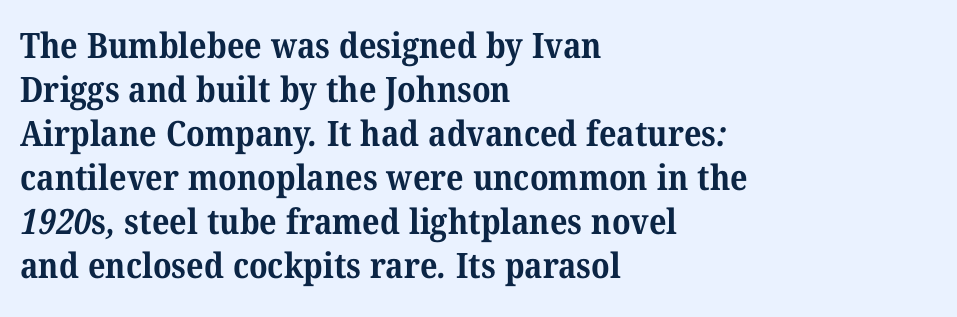
The image shows 35 px bold serif type; set left-aligned, normal line spacing (1.26x), normal letter spacing, not underlined; medium stroke contrast and a medium x-height.
